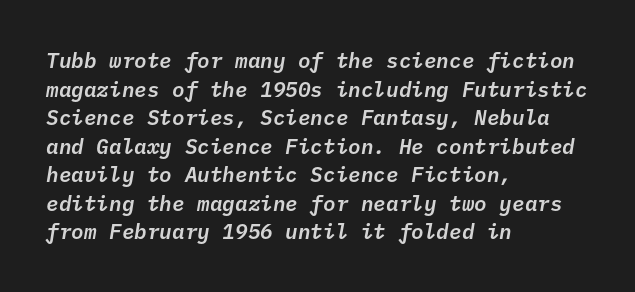
Q: Is the text italic (slanted)? A: Yes, it leans right by about 10 degrees.
Q: Is the text underlined? A: No.
Q: How is the paragraph aligned? A: Left-aligned.
Q: Is the spacing between letters normal or unusually wide? A: Normal.
Q: Is the spacing between lines tight, normal or loose? A: Normal.
